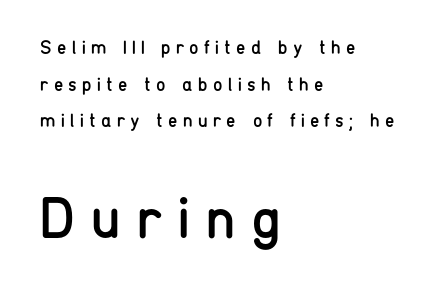
A great deal of white space separates one row of letters from the next. A light-to-regular cut is what we see here. Size contrast runs from small at the top to large at the bottom. Spacing verdict: proportional, widths tailored to each character. Caption: multi-line text, flush left, ragged right.
